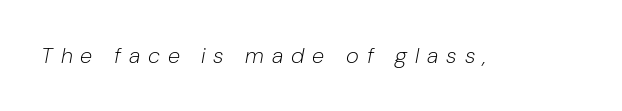
{"italic": "yes", "lean": "right", "slant_degrees": 10, "bold": "no", "underline": "no", "letter_spacing": "wide", "letter_spacing_em": 0.36, "glyph_px": 22}
